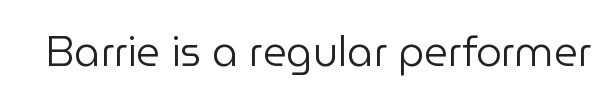
Q: Is the text bold? A: No.
Q: Is the text italic (slanted)? A: No, it is upright.
Q: Is the typeface a serif or a sans-serif typeface? A: Sans-serif.
Q: Is the text underlined? A: No.
Q: Is the spacing between letters normal or unusually wide? A: Normal.
Q: Width (condensed, normal, or wide)? A: Normal.
Q: Stroke contrast? A: Low.
Q: x-height? A: Medium.
Q: Monospaced? A: No.
